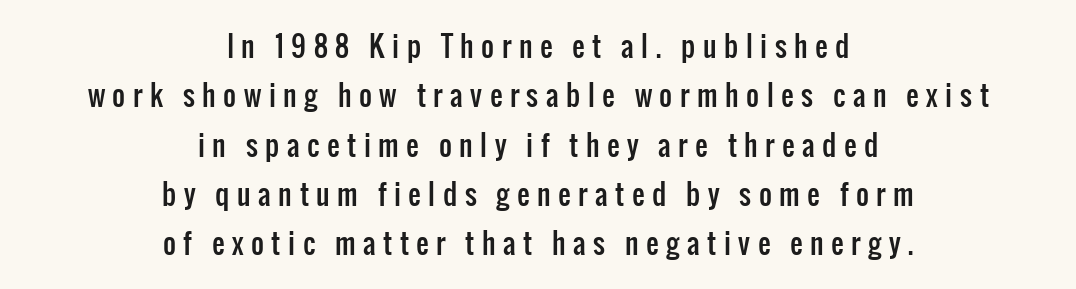
Here the designer chose a conventional face with non-uniform glyph widths. Words appear elongated and porous because spacing is wide. The lines in this sample share a center point and differ in where they start and stop. The font's upright variant was chosen for this text. The typeface chosen for these lines omits serifs.
